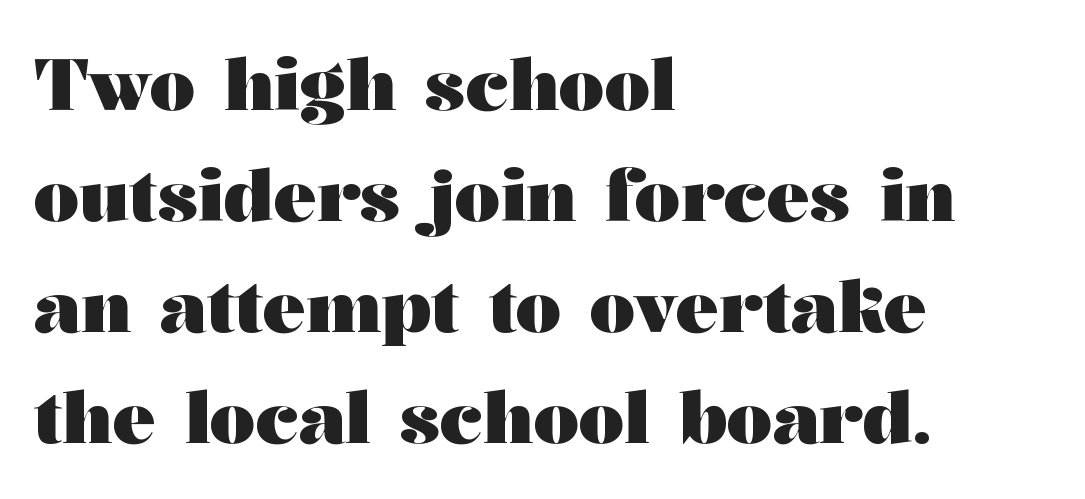
The image shows 72 px heavy, wide serif type, upright; set left-aligned, normal line spacing (1.54x), normal letter spacing, not underlined; medium stroke contrast and a medium x-height.
